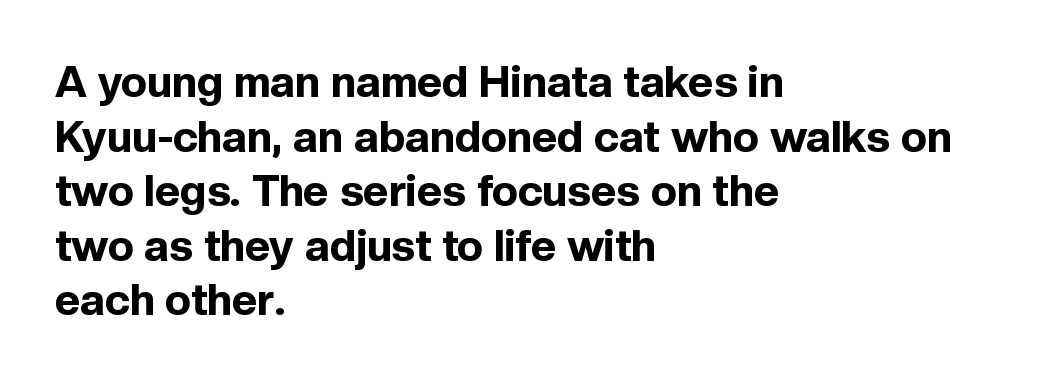
The image shows 44 px bold sans-serif type, upright; set left-aligned, line spacing 1.24x, normal letter spacing, not underlined; a medium x-height.
